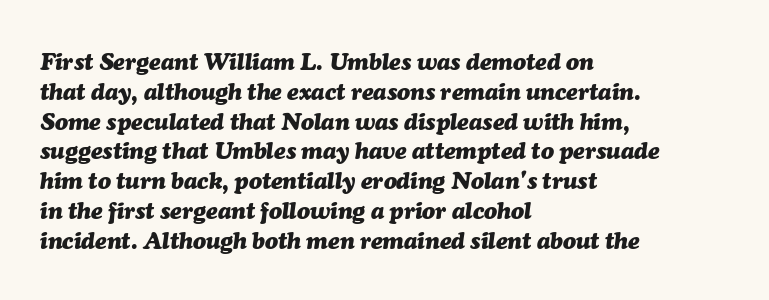
The rag falls on the right side of this text block. Nobody drew a line under any word here. The text carries the slant typical of an italic or oblique font. This sample uses plain, unmodified letter spacing. Each glyph is drawn with heavy, bold strokes.
